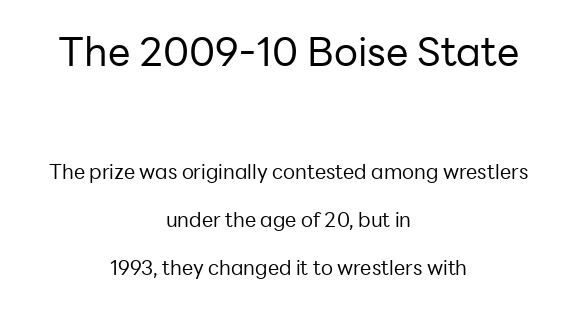
The image shows 40 px regular-weight sans-serif type, upright; set centered, loose line spacing (2.4x), normal letter spacing, not underlined; the first (top) block is 2.0x larger; low stroke contrast and a medium x-height.
